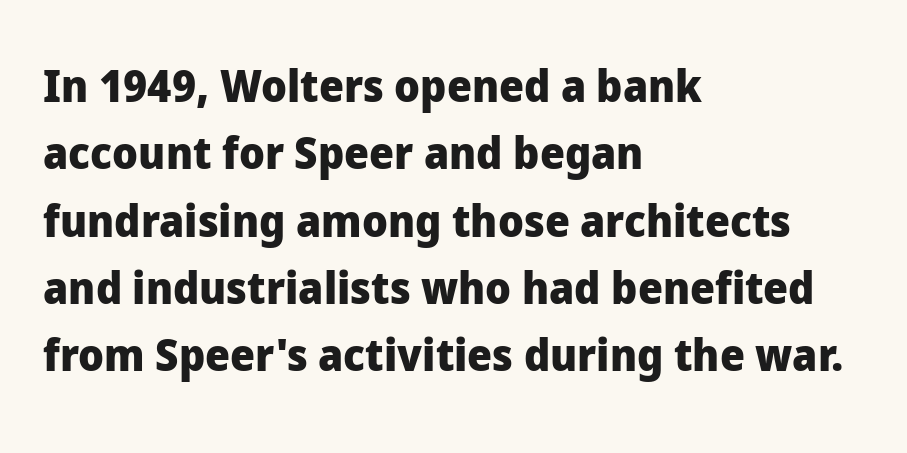
The image shows 44 px heavy sans-serif type, upright; set left-aligned, normal line spacing (1.53x), normal letter spacing, not underlined; low stroke contrast and a medium x-height.
